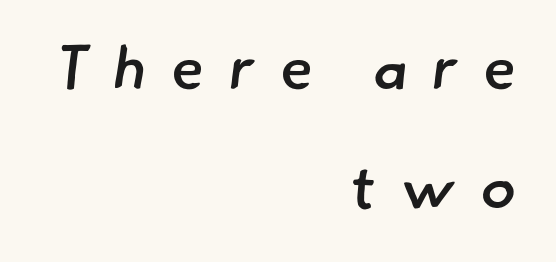
Q: Is the text bold? A: Semi-bold.
Q: Is the typeface a serif or a sans-serif typeface? A: Sans-serif.
Q: Is the text underlined? A: No.
Q: How is the paragraph aligned? A: Right-aligned.
Q: Is the spacing between letters normal or unusually wide? A: Unusually wide.
Q: Is the spacing between lines tight, normal or loose? A: Loose.
Q: Width (condensed, normal, or wide)? A: Normal.
Q: Stroke contrast? A: Low.
Q: x-height? A: Small.
Q: Monospaced? A: No.
